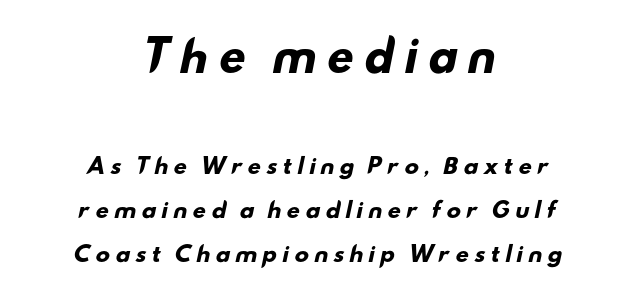
The image shows 42 px heavy, wide sans-serif type; set centered, loose line spacing (2.09x), unusually wide letter spacing (+0.22 em), not underlined; the first (top) block is 2.0x larger; low stroke contrast and a small x-height.
